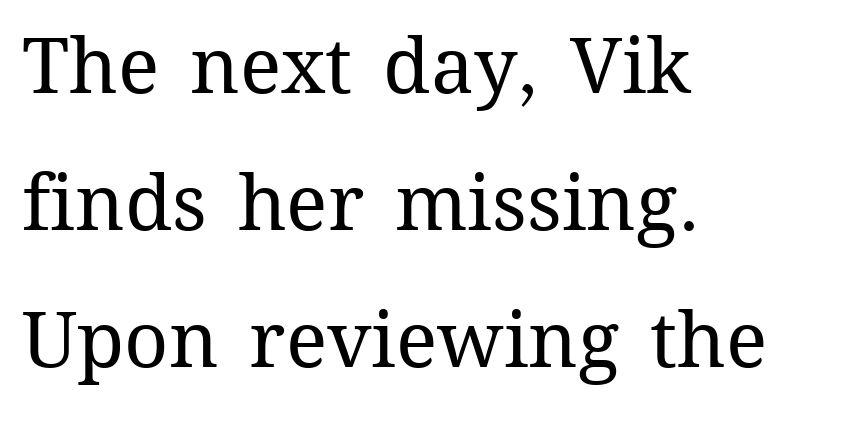
{"italic": "no", "bold": "no", "weight": "regular", "width": "normal", "stroke_contrast": "medium", "x_height": "medium", "monospaced": "no", "underline": "no", "align": "left", "line_spacing_ratio": 1.78, "letter_spacing": "normal", "letter_spacing_em": 0.0, "glyph_px": 77}
